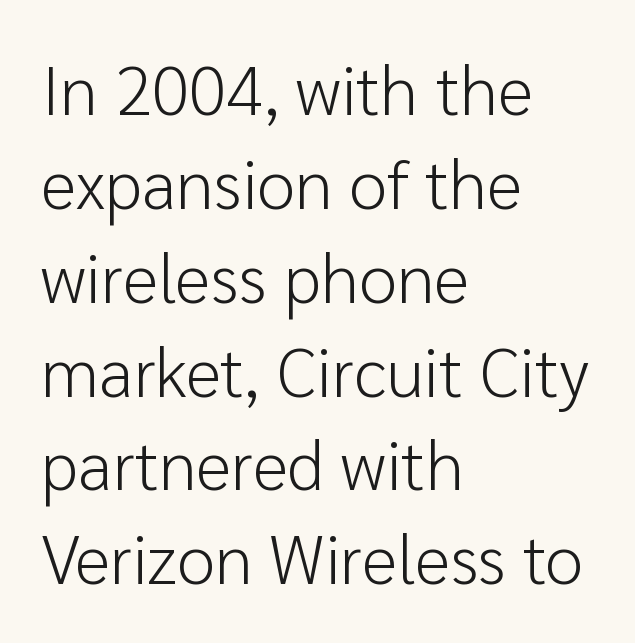
Q: Is the text bold? A: No.
Q: Is the text italic (slanted)? A: No, it is upright.
Q: Is the typeface a serif or a sans-serif typeface? A: Sans-serif.
Q: Is the text underlined? A: No.
Q: How is the paragraph aligned? A: Left-aligned.
Q: Is the spacing between letters normal or unusually wide? A: Normal.
Q: Is the spacing between lines tight, normal or loose? A: Normal.
Q: Width (condensed, normal, or wide)? A: Normal.
Q: Stroke contrast? A: Low.
Q: x-height? A: Medium.
Q: Monospaced? A: No.
